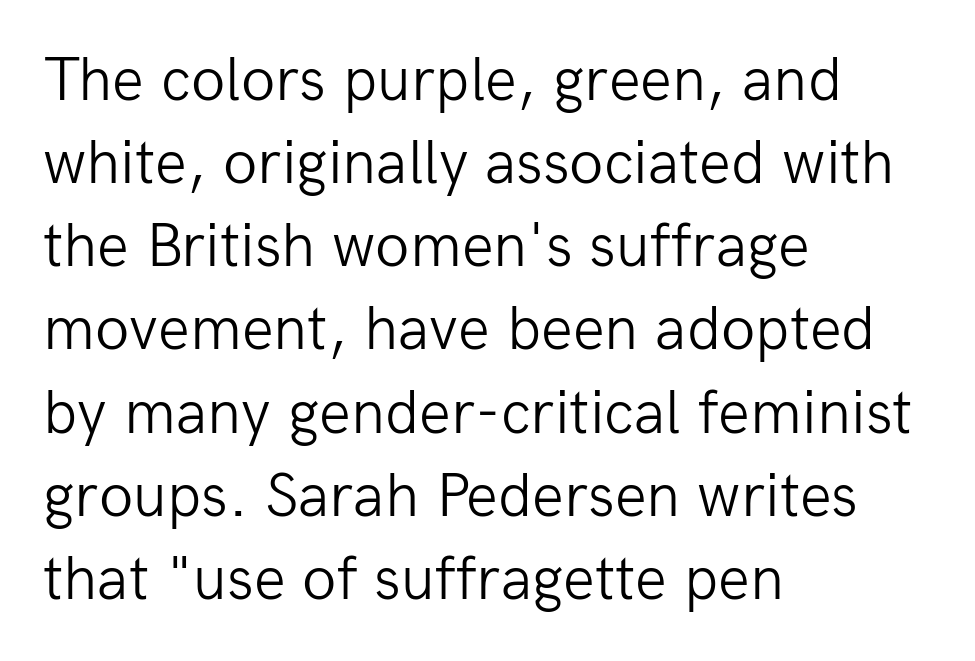
Varying glyph widths throughout — classic text-font behaviour. Does the copy run flush right? No — it runs flush left. Interline gaps are of average width in this sample. The glyphs in this specimen are sans serif. The zone under the glyphs is completely vacant.
